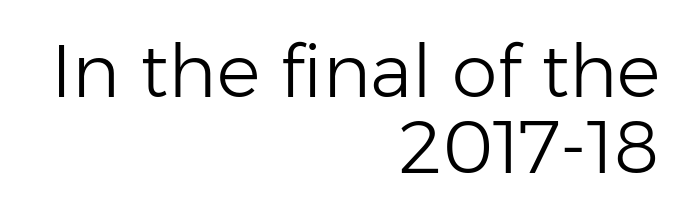
The image shows 73 px light sans-serif type, upright; set right-aligned, tight line spacing (1.04x), normal letter spacing, not underlined; low stroke contrast and a medium x-height.
